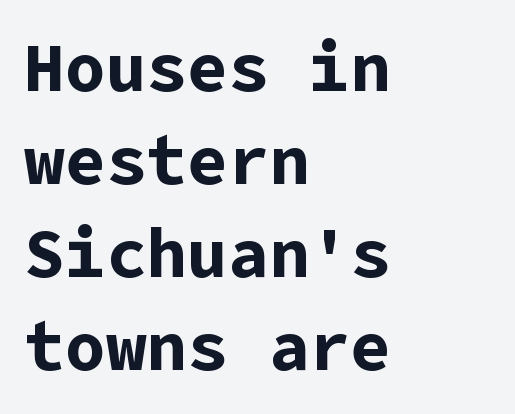
The image shows 68 px bold sans-serif type, upright; set left-aligned, normal line spacing (1.37x), normal letter spacing, not underlined; low stroke contrast and a medium x-height.
